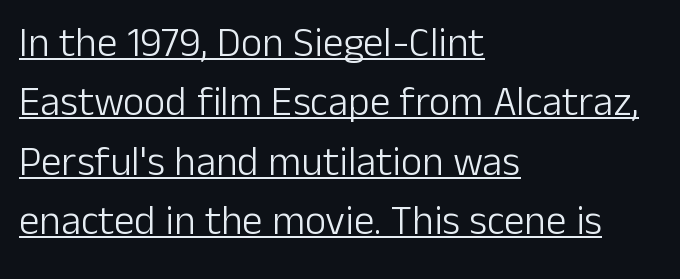
The image shows 41 px light sans-serif type, upright; set left-aligned, normal line spacing (1.45x), normal letter spacing, underlined; low stroke contrast and a medium x-height.
